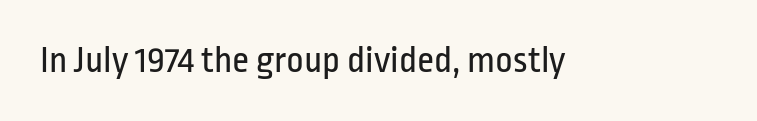
Q: Is the text bold? A: No.
Q: Is the text italic (slanted)? A: No, it is upright.
Q: Is the typeface a serif or a sans-serif typeface? A: Sans-serif.
Q: Is the text underlined? A: No.
Q: Is the spacing between letters normal or unusually wide? A: Normal.
Q: Width (condensed, normal, or wide)? A: Condensed.
Q: Stroke contrast? A: Low.
Q: x-height? A: Medium.
Q: Monospaced? A: No.
